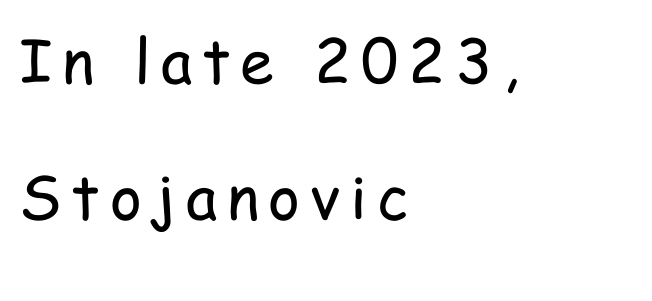
{"serif": "no", "italic": "no", "bold": "no", "weight": "regular", "width": "condensed", "stroke_contrast": "low", "x_height": "medium", "monospaced": "no", "underline": "no", "align": "left", "line_spacing": "loose", "line_spacing_ratio": 2.23, "glyph_px": 61}
